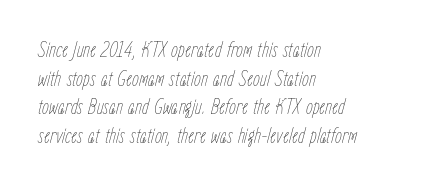
Q: Is the text bold? A: No.
Q: Is the text italic (slanted)? A: Yes, it leans right by about 15 degrees.
Q: Is the text underlined? A: No.
Q: How is the paragraph aligned? A: Left-aligned.
Q: Is the spacing between letters normal or unusually wide? A: Normal.
Q: Is the spacing between lines tight, normal or loose? A: Normal.
